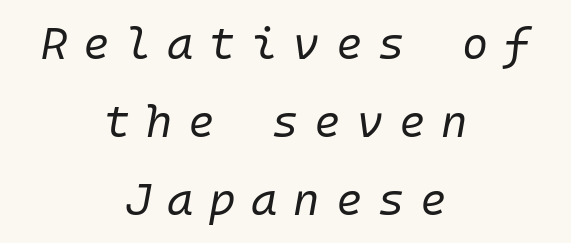
Observe the wide spacing: letters keep a clear distance from each other. The paragraph has two soft edges and a firm central axis. Slanted lettering throughout. The area under the type is left untouched.
